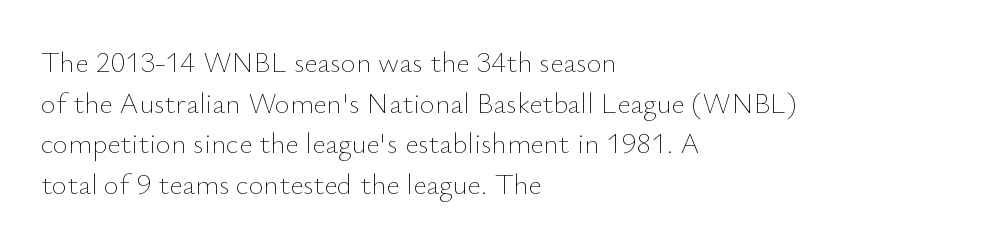
The image shows 29 px thin type, upright; set left-aligned, normal line spacing (1.4x), normal letter spacing, not underlined; low stroke contrast and a small x-height.
